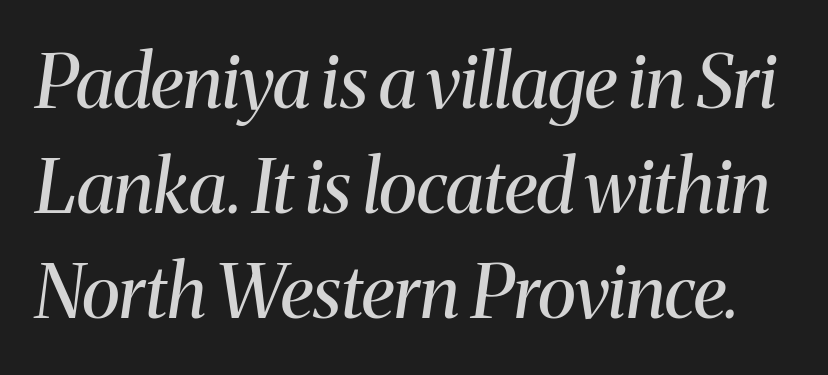
Q: Is the text bold? A: No.
Q: Is the text italic (slanted)? A: Yes, it leans right by about 8 degrees.
Q: Is the typeface a serif or a sans-serif typeface? A: Serif.
Q: Is the text underlined? A: No.
Q: Is the spacing between letters normal or unusually wide? A: Normal.
Q: Is the spacing between lines tight, normal or loose? A: Normal.
Q: Width (condensed, normal, or wide)? A: Normal.
Q: Stroke contrast? A: Medium.
Q: x-height? A: Medium.
Q: Monospaced? A: No.
